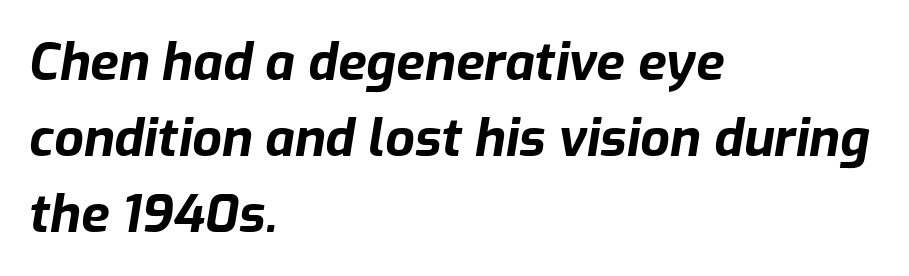
Q: Is the text bold? A: Yes.
Q: Is the text italic (slanted)? A: Yes, it leans right by about 9 degrees.
Q: Is the text underlined? A: No.
Q: How is the paragraph aligned? A: Left-aligned.
Q: Is the spacing between letters normal or unusually wide? A: Normal.
Q: Is the spacing between lines tight, normal or loose? A: Normal.
Q: Width (condensed, normal, or wide)? A: Normal.
Q: Stroke contrast? A: Low.
Q: x-height? A: Medium.
Q: Monospaced? A: No.
